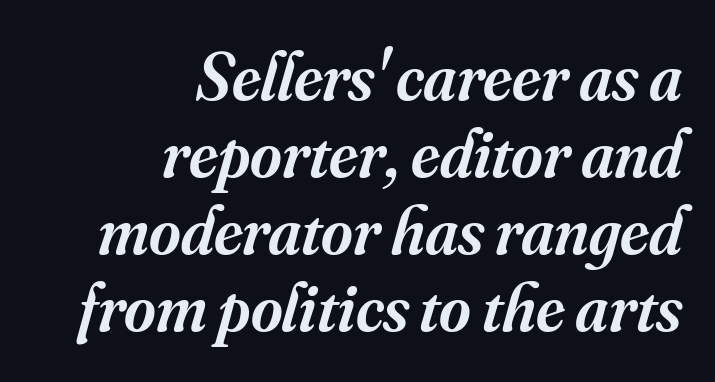
Q: Is the text bold? A: Semi-bold.
Q: Is the text italic (slanted)? A: Yes, it leans right by about 16 degrees.
Q: Is the typeface a serif or a sans-serif typeface? A: Serif.
Q: Is the text underlined? A: No.
Q: How is the paragraph aligned? A: Right-aligned.
Q: Is the spacing between letters normal or unusually wide? A: Normal.
Q: Is the spacing between lines tight, normal or loose? A: Tight.
Q: Width (condensed, normal, or wide)? A: Normal.
Q: Stroke contrast? A: Medium.
Q: x-height? A: Small.
Q: Monospaced? A: No.
